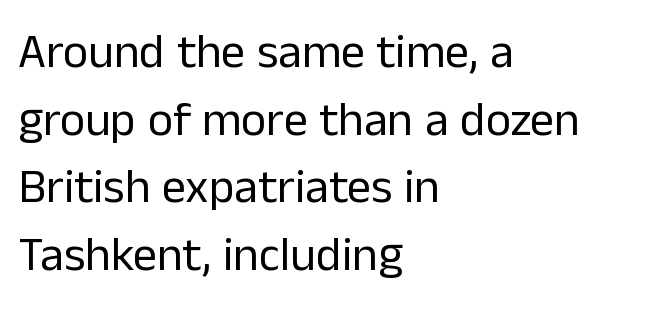
{"serif": "no", "italic": "no", "bold": "no", "weight": "regular", "width": "normal", "stroke_contrast": "low", "x_height": "medium", "monospaced": "no", "underline": "no", "align": "left", "line_spacing": "normal", "line_spacing_ratio": 1.41, "letter_spacing": "normal", "letter_spacing_em": 0.0, "glyph_px": 48}
